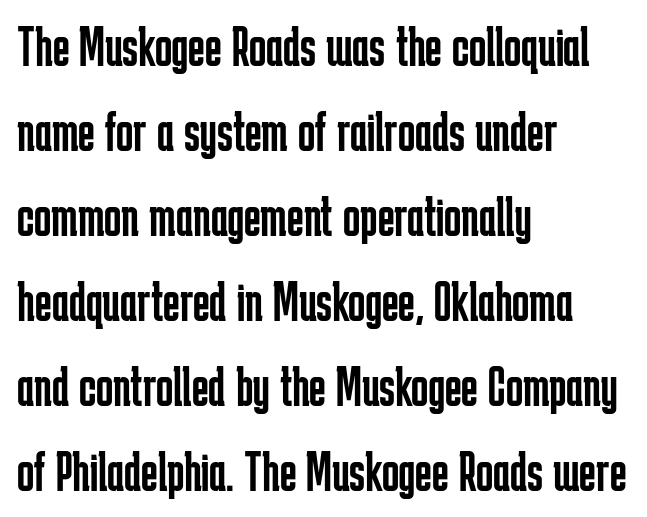
The image shows 57 px regular-weight, condensed sans-serif type, upright; set left-aligned, normal line spacing (1.49x), normal letter spacing, not underlined; low stroke contrast and a medium x-height.
